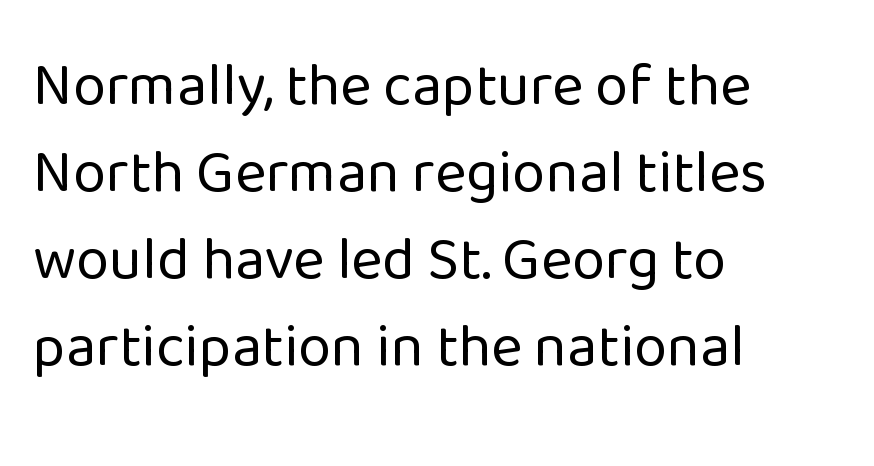
{"serif": "no", "italic": "no", "bold": "no", "weight": "regular", "width": "normal", "stroke_contrast": "low", "x_height": "medium", "monospaced": "no", "underline": "no", "align": "left", "line_spacing": "normal", "line_spacing_ratio": 1.45, "letter_spacing": "normal", "letter_spacing_em": 0.0, "glyph_px": 60}
